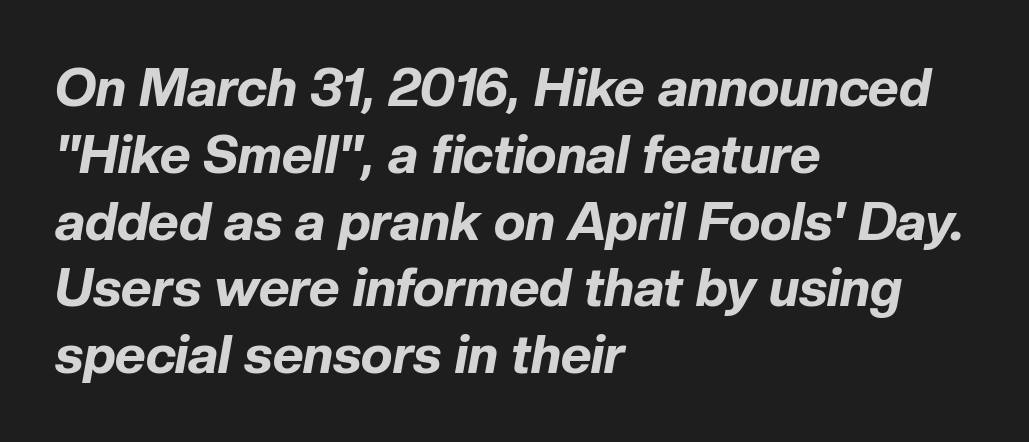
The image shows 53 px bold type, italic (leaning right); set left-aligned, normal line spacing (1.26x), normal letter spacing, not underlined; low stroke contrast and a medium x-height.
